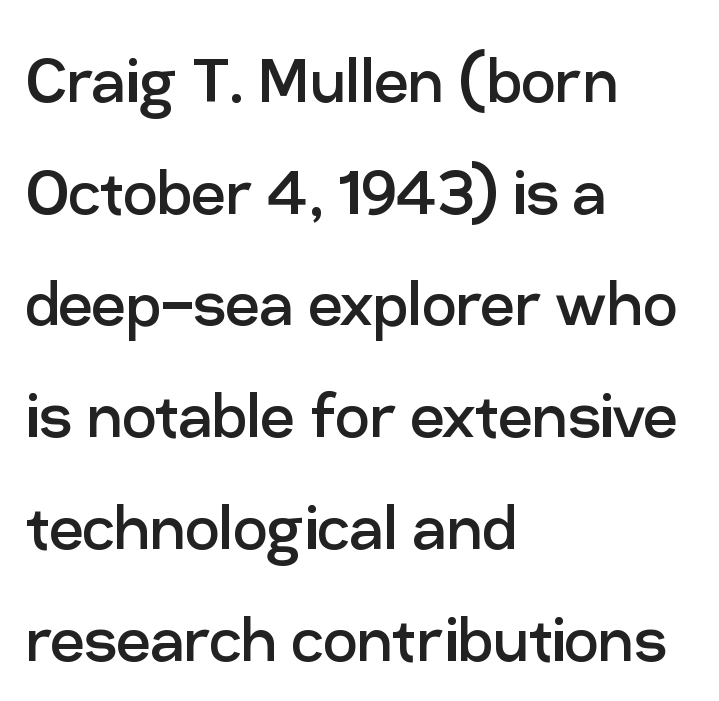
{"serif": "no", "italic": "no", "bold": "no", "weight": "regular", "width": "normal", "stroke_contrast": "low", "x_height": "medium", "monospaced": "no", "underline": "no", "align": "left", "line_spacing": "normal", "line_spacing_ratio": 1.47, "letter_spacing": "normal", "letter_spacing_em": 0.0, "glyph_px": 76}
